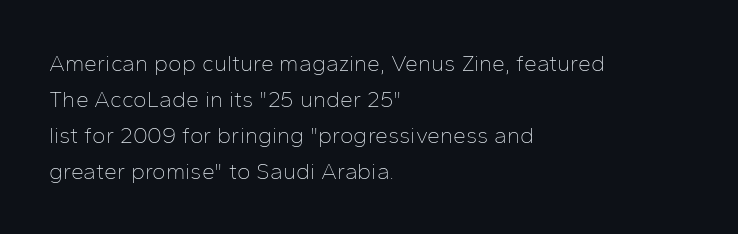
Q: Is the text bold? A: No.
Q: Is the text italic (slanted)? A: No, it is upright.
Q: Is the text underlined? A: No.
Q: How is the paragraph aligned? A: Left-aligned.
Q: Is the spacing between letters normal or unusually wide? A: Normal.
Q: Is the spacing between lines tight, normal or loose? A: Normal.
